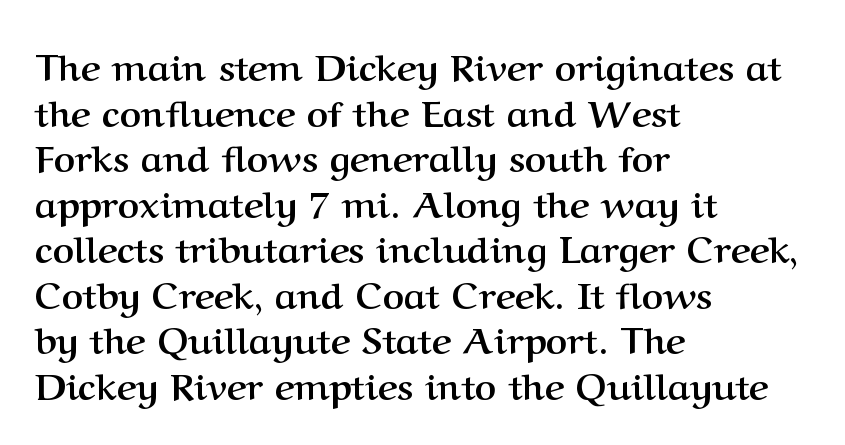
{"serif": "yes", "italic": "no", "bold": "yes", "weight": "semibold", "width": "normal", "stroke_contrast": "medium", "x_height": "medium", "monospaced": "no", "underline": "no", "align": "left", "line_spacing_ratio": 1.23, "letter_spacing": "normal", "letter_spacing_em": 0.0, "glyph_px": 37}
